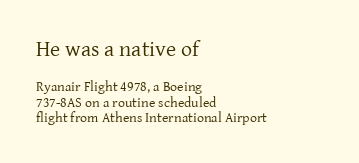
Q: Is the text bold? A: No.
Q: Is the text italic (slanted)? A: No, it is upright.
Q: Is the text underlined? A: No.
Q: How is the paragraph aligned? A: Left-aligned.
Q: Is the spacing between letters normal or unusually wide? A: Normal.
Q: Is the spacing between lines tight, normal or loose? A: Tight.
Q: Which block of text is set in a larger size, the first (top) or the second (bottom)? A: The first (top) one.
